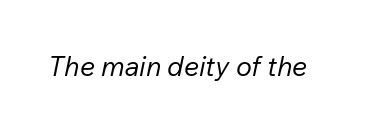
Q: Is the text bold? A: No.
Q: Is the text italic (slanted)? A: Yes, it leans right by about 12 degrees.
Q: Is the text underlined? A: No.
Q: Is the spacing between letters normal or unusually wide? A: Normal.
